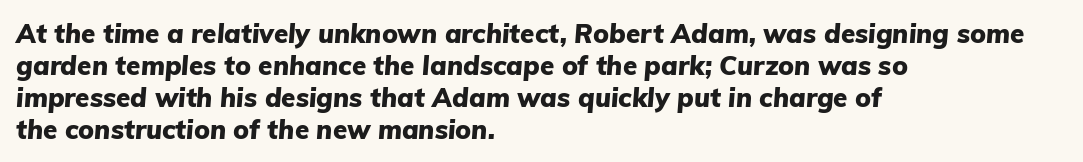
{"italic": "yes", "lean": "right", "slant_degrees": 5, "bold": "yes", "underline": "no", "align": "left", "line_spacing_ratio": 1.23, "letter_spacing": "normal", "letter_spacing_em": 0.0, "glyph_px": 26}
